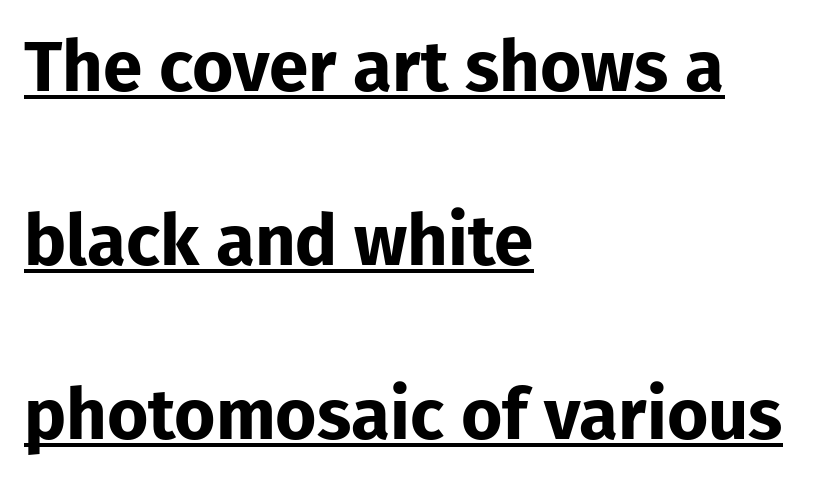
Q: Is the text bold? A: Yes.
Q: Is the text italic (slanted)? A: No, it is upright.
Q: Is the typeface a serif or a sans-serif typeface? A: Sans-serif.
Q: Is the text underlined? A: Yes.
Q: How is the paragraph aligned? A: Left-aligned.
Q: Is the spacing between letters normal or unusually wide? A: Normal.
Q: Is the spacing between lines tight, normal or loose? A: Loose.
Q: Width (condensed, normal, or wide)? A: Normal.
Q: Stroke contrast? A: Low.
Q: x-height? A: Medium.
Q: Monospaced? A: No.
